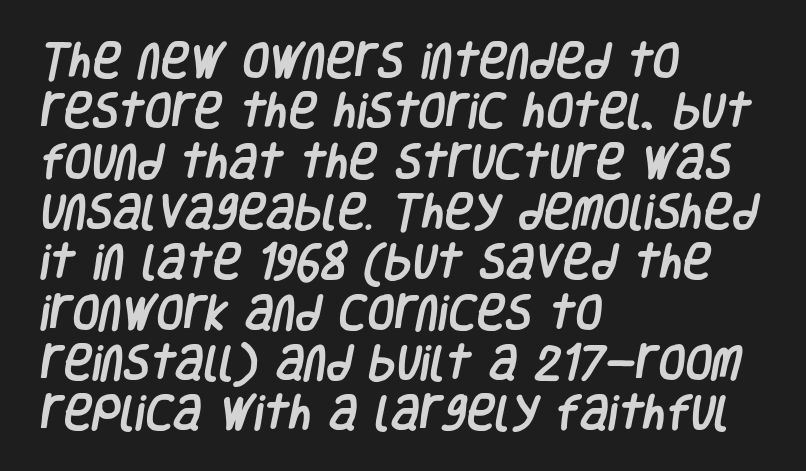
One glance says typical: line gaps are just what's usual. Plain, unruled lines of type. Classification — sans serif. Visually the block forms a straight wall on the left and a jagged coastline on the right. Nothing unusual about the tracking: characters are spaced as the font intends.
